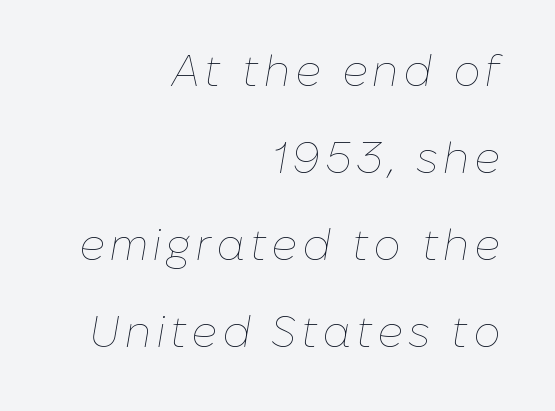
The image shows 43 px thin type, italic (leaning right); set right-aligned, loose line spacing (2.02x), not underlined; low stroke contrast and a medium x-height.
